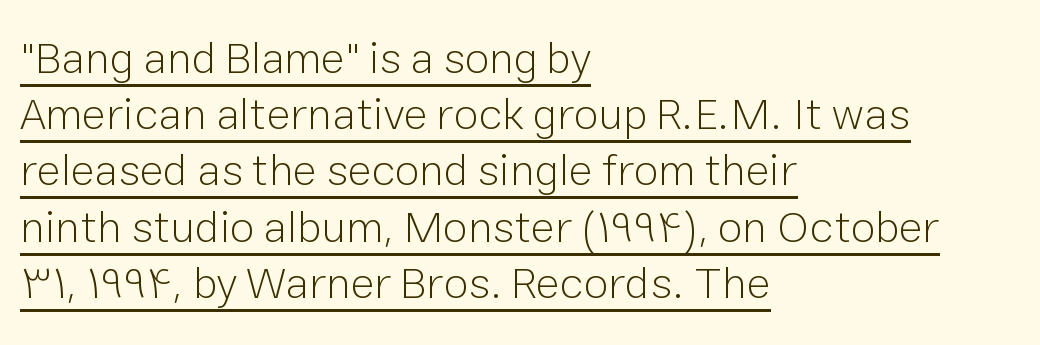
The image shows 45 px light sans-serif type, upright; set left-aligned, normal line spacing (1.25x), normal letter spacing, underlined; low stroke contrast and a medium x-height.
